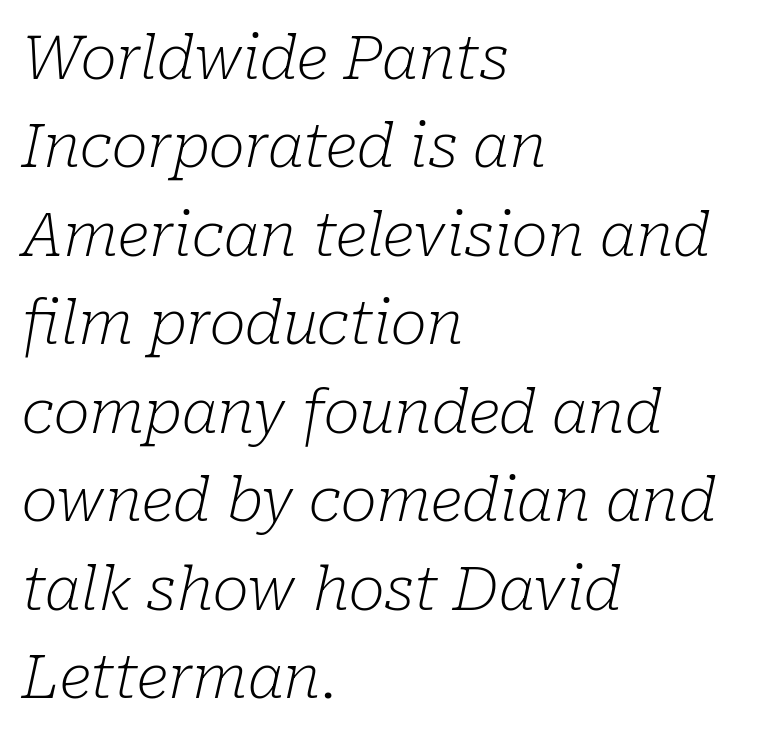
Q: Is the text bold? A: No.
Q: Is the text italic (slanted)? A: Yes, it leans right by about 10 degrees.
Q: Is the typeface a serif or a sans-serif typeface? A: Serif.
Q: Is the text underlined? A: No.
Q: How is the paragraph aligned? A: Left-aligned.
Q: Is the spacing between letters normal or unusually wide? A: Normal.
Q: Is the spacing between lines tight, normal or loose? A: Normal.
Q: Width (condensed, normal, or wide)? A: Normal.
Q: Stroke contrast? A: Low.
Q: x-height? A: Medium.
Q: Monospaced? A: No.
